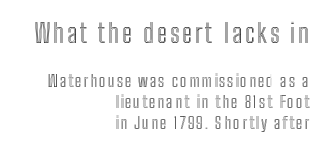
{"italic": "no", "underline": "no", "align": "right", "line_spacing_ratio": 1.24, "larger_block": "first", "size_ratio": 1.53, "glyph_px": 26}
